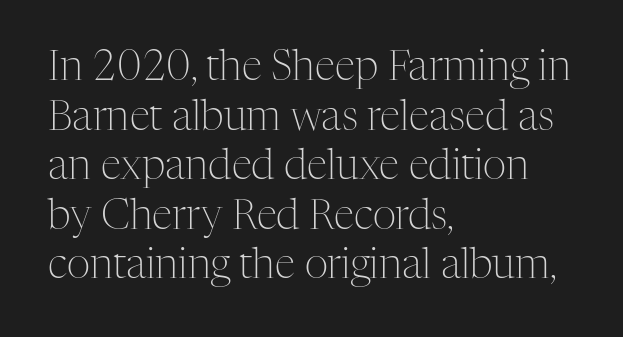
Q: Is the text bold? A: No.
Q: Is the text italic (slanted)? A: No, it is upright.
Q: Is the typeface a serif or a sans-serif typeface? A: Serif.
Q: Is the text underlined? A: No.
Q: How is the paragraph aligned? A: Left-aligned.
Q: Is the spacing between letters normal or unusually wide? A: Normal.
Q: Width (condensed, normal, or wide)? A: Normal.
Q: Stroke contrast? A: Medium.
Q: x-height? A: Medium.
Q: Monospaced? A: No.
